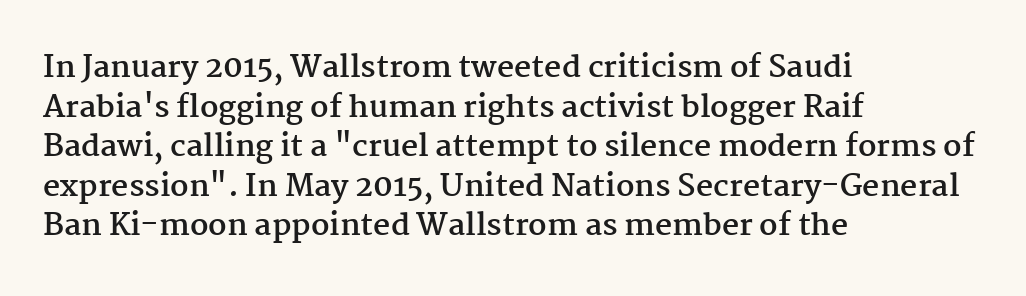
How heavy is the stroke? Heavy — this is a bold. Is the block centered? No — it sits flush against the left margin. The letters stand upright; this is a roman face. Plain, unruled lines of type.
